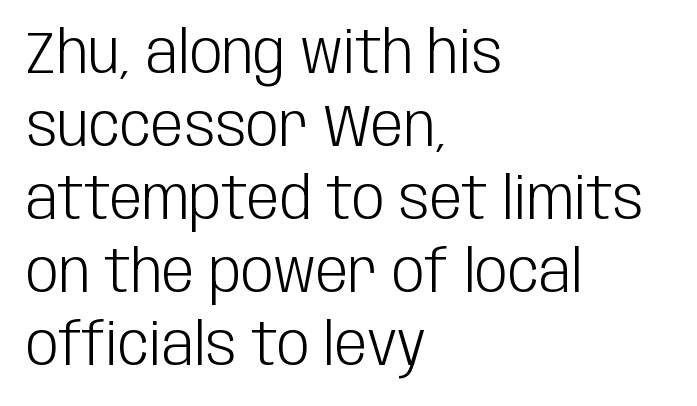
Q: Is the text bold? A: No.
Q: Is the text italic (slanted)? A: No, it is upright.
Q: Is the typeface a serif or a sans-serif typeface? A: Sans-serif.
Q: Is the text underlined? A: No.
Q: How is the paragraph aligned? A: Left-aligned.
Q: Is the spacing between letters normal or unusually wide? A: Normal.
Q: Is the spacing between lines tight, normal or loose? A: Normal.
Q: Width (condensed, normal, or wide)? A: Condensed.
Q: Stroke contrast? A: Low.
Q: x-height? A: Large.
Q: Monospaced? A: No.
